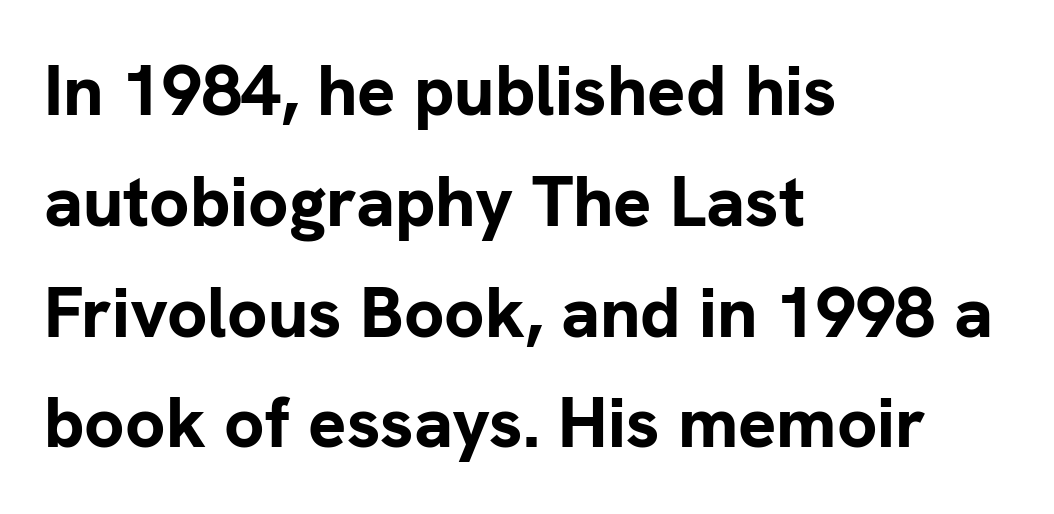
{"serif": "no", "italic": "no", "bold": "yes", "weight": "bold", "width": "normal", "stroke_contrast": "low", "x_height": "medium", "monospaced": "no", "underline": "no", "align": "left", "line_spacing": "normal", "line_spacing_ratio": 1.56, "letter_spacing": "normal", "letter_spacing_em": 0.0, "glyph_px": 71}
